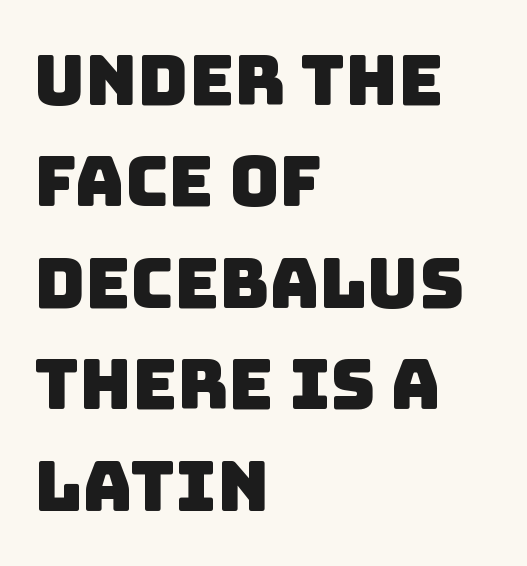
The image shows 69 px sans-serif type; set left-aligned, normal line spacing (1.47x), normal letter spacing, not underlined; low stroke contrast and a large x-height.
